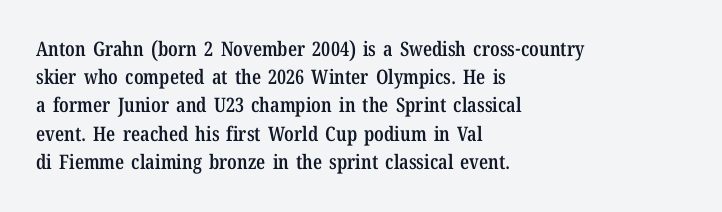
Q: Is the text bold? A: Semi-bold.
Q: Is the text italic (slanted)? A: No, it is upright.
Q: Is the text underlined? A: No.
Q: How is the paragraph aligned? A: Left-aligned.
Q: Is the spacing between letters normal or unusually wide? A: Normal.
Q: Is the spacing between lines tight, normal or loose? A: Normal.
